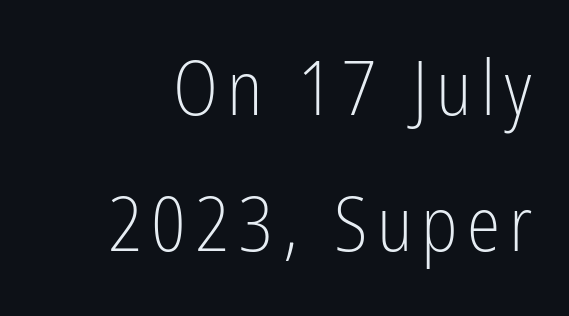
{"serif": "no", "italic": "no", "bold": "no", "weight": "light", "width": "condensed", "stroke_contrast": "low", "x_height": "medium", "monospaced": "no", "underline": "no", "line_spacing_ratio": 1.79, "glyph_px": 76}
